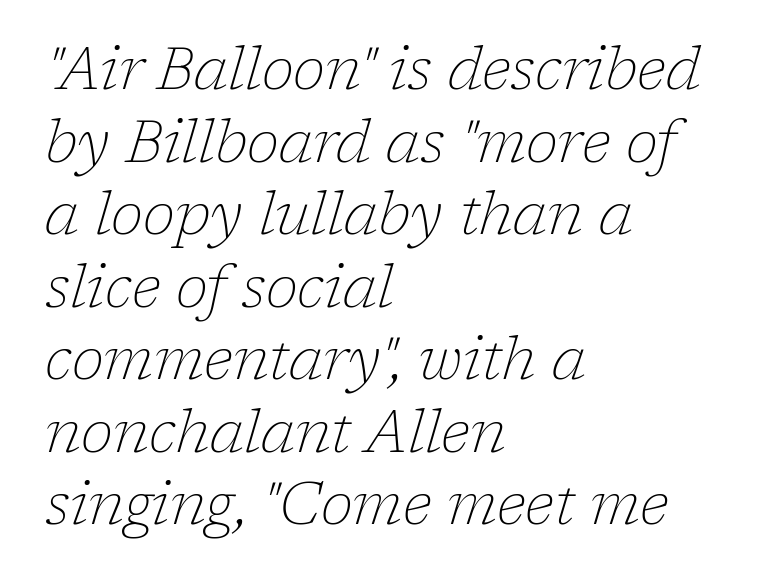
Which margin do the lines hug? The left one — the right edge is uneven. The words here are not underlined. Compared with typical body copy, the letter spacing here is the same. The strokes carry an ordinary text weight at most.
